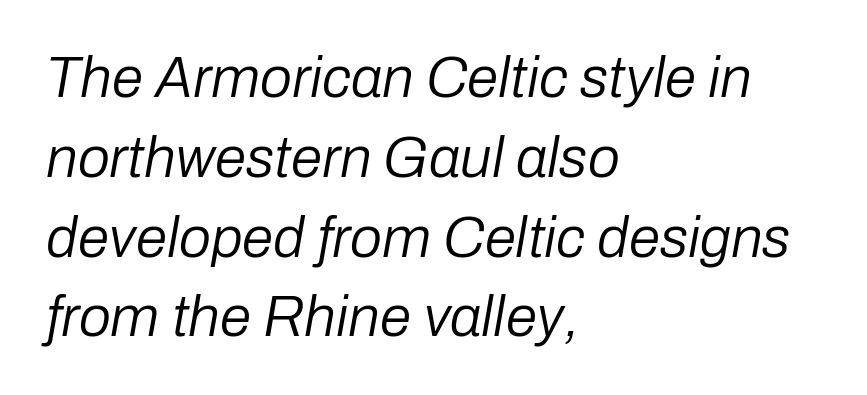
{"italic": "yes", "lean": "right", "slant_degrees": 10, "bold": "no", "weight": "regular", "width": "normal", "stroke_contrast": "low", "x_height": "medium", "monospaced": "no", "underline": "no", "align": "left", "line_spacing": "normal", "line_spacing_ratio": 1.4, "letter_spacing": "normal", "letter_spacing_em": 0.0, "glyph_px": 57}
